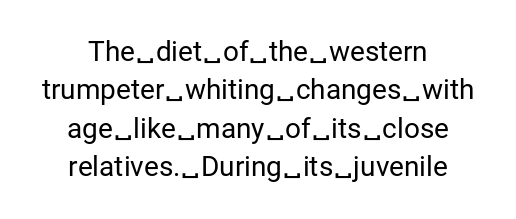
{"serif": "no", "italic": "no", "bold": "no", "weight": "regular", "width": "normal", "stroke_contrast": "low", "x_height": "medium", "monospaced": "no", "underline": "no", "line_spacing": "normal", "line_spacing_ratio": 1.37, "letter_spacing": "normal", "letter_spacing_em": 0.0, "glyph_px": 28}
